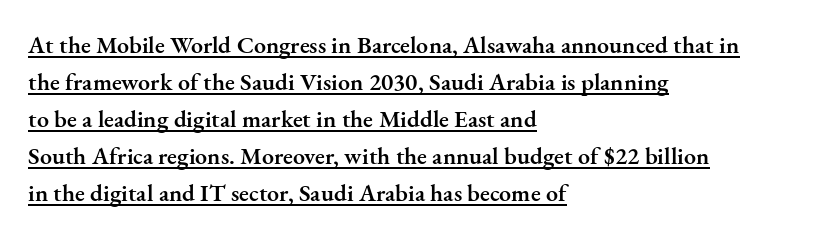
The image shows 24 px text type, upright; set left-aligned, normal line spacing (1.54x), normal letter spacing, underlined.
